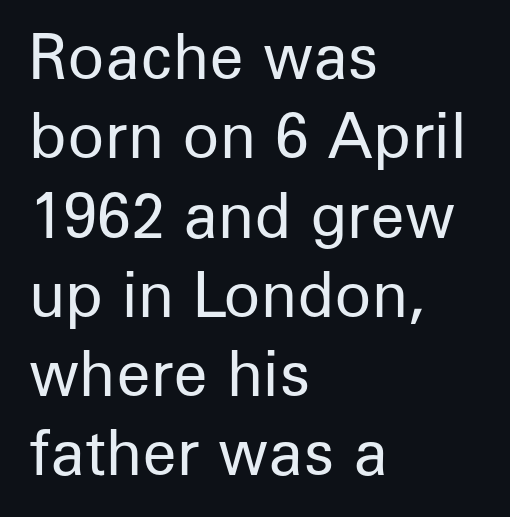
The image shows 61 px regular-weight sans-serif type, upright; set left-aligned, normal line spacing (1.3x), normal letter spacing, not underlined; low stroke contrast and a medium x-height.
